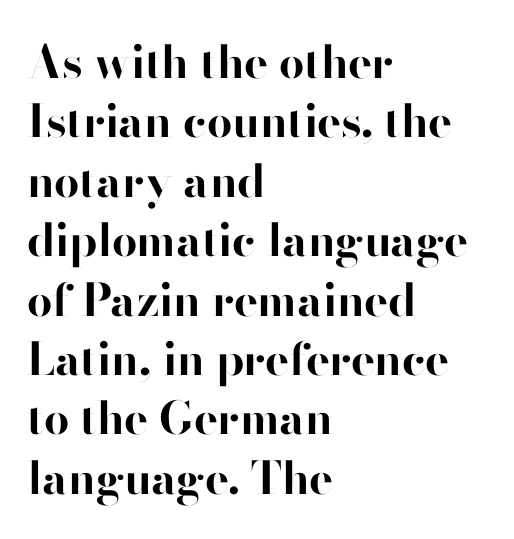
The image shows 45 px bold sans-serif type, upright; set left-aligned, normal line spacing (1.32x), normal letter spacing, not underlined; high stroke contrast and a small x-height.
